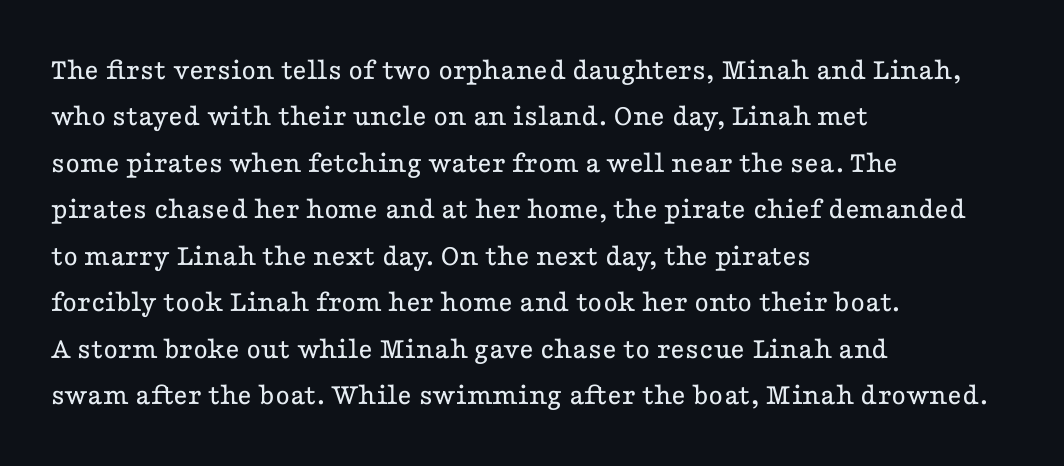
Q: Is the text bold? A: No.
Q: Is the text italic (slanted)? A: No, it is upright.
Q: Is the typeface a serif or a sans-serif typeface? A: Serif.
Q: Is the text underlined? A: No.
Q: How is the paragraph aligned? A: Left-aligned.
Q: Is the spacing between letters normal or unusually wide? A: Normal.
Q: Is the spacing between lines tight, normal or loose? A: Normal.
Q: Width (condensed, normal, or wide)? A: Wide.
Q: Stroke contrast? A: Low.
Q: x-height? A: Medium.
Q: Monospaced? A: No.
